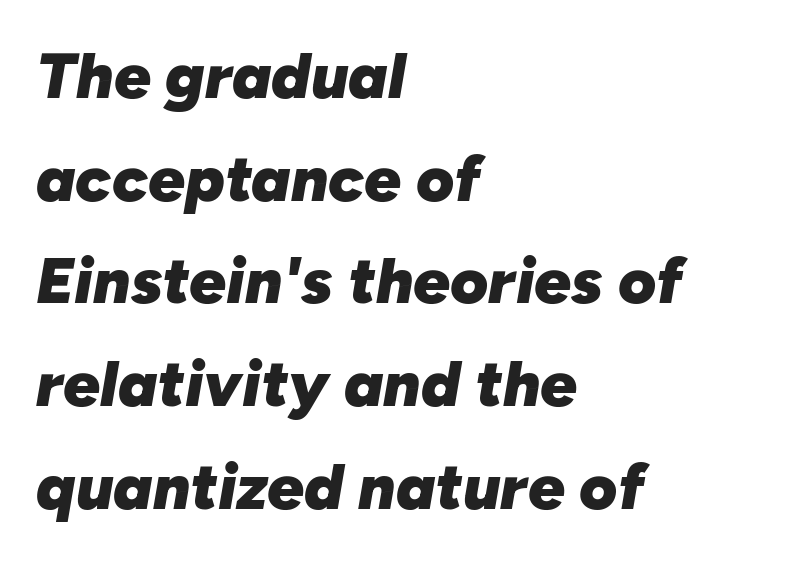
Q: Is the text bold? A: Yes.
Q: Is the text italic (slanted)? A: Yes, it leans right by about 10 degrees.
Q: Is the text underlined? A: No.
Q: How is the paragraph aligned? A: Left-aligned.
Q: Is the spacing between letters normal or unusually wide? A: Normal.
Q: Is the spacing between lines tight, normal or loose? A: Normal.
Q: Width (condensed, normal, or wide)? A: Normal.
Q: Stroke contrast? A: Low.
Q: x-height? A: Medium.
Q: Monospaced? A: No.
